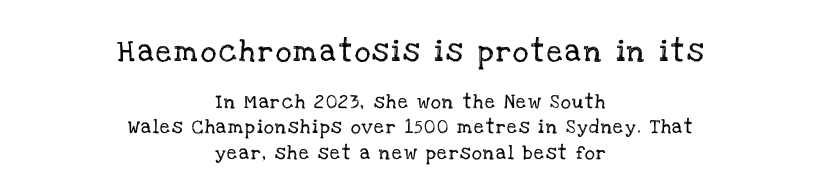
The image shows 22 px text type, upright; set centered, line spacing 1.82x, not underlined; the first (top) block is 1.57x larger.
